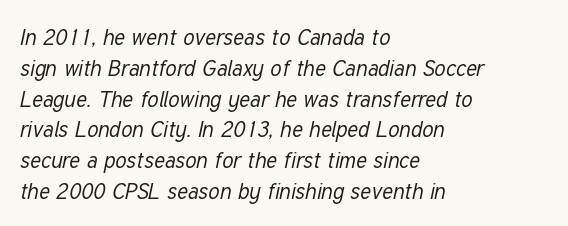
The image shows 22 px text type, italic (leaning right); set left-aligned, normal line spacing (1.4x), normal letter spacing, not underlined.
